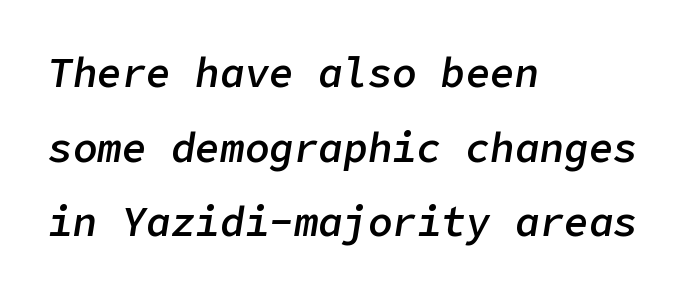
The image shows 41 px semibold type, italic (leaning right); set left-aligned, line spacing 1.82x, normal letter spacing, not underlined; low stroke contrast and a medium x-height.
